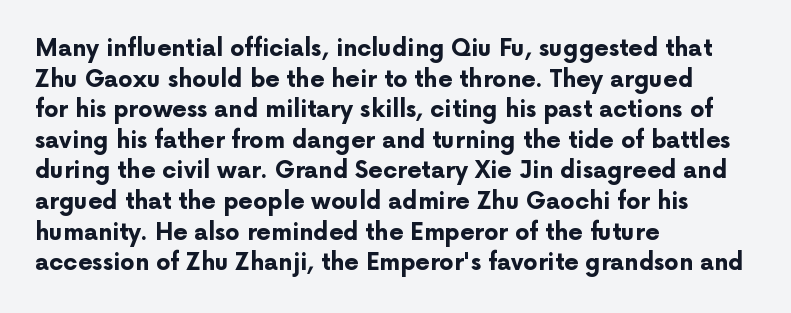
The image shows 23 px bold type, upright; set left-aligned, normal line spacing (1.33x), normal letter spacing, not underlined.
